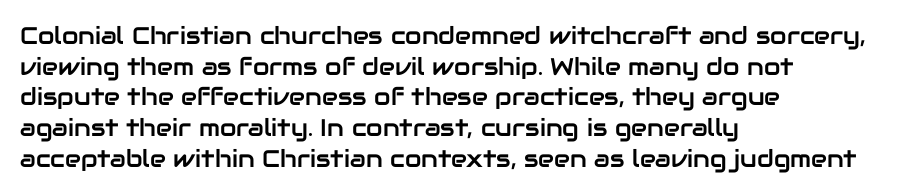
The image shows 24 px text type, upright; set left-aligned, normal line spacing (1.28x), normal letter spacing, not underlined.
